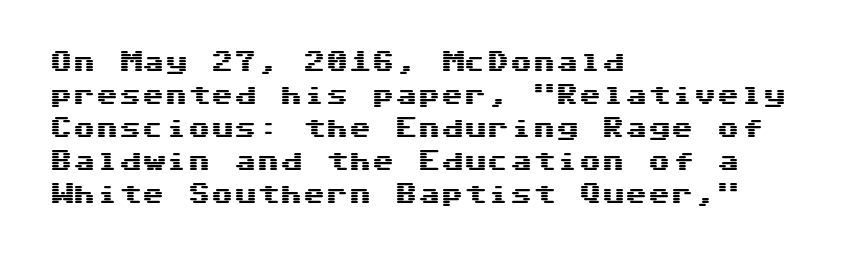
Plain, unruled lines of type. Letter spacing: default. Quick note: interline space is typical. Does the lettering tilt? It doesn't — this is upright. One-word summary of the alignment: left.
